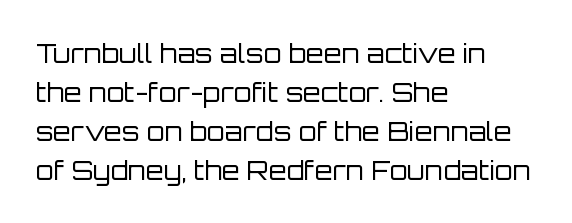
{"italic": "no", "bold": "no", "underline": "no", "align": "left", "line_spacing": "normal", "line_spacing_ratio": 1.5, "letter_spacing": "normal", "letter_spacing_em": 0.0, "glyph_px": 26}
